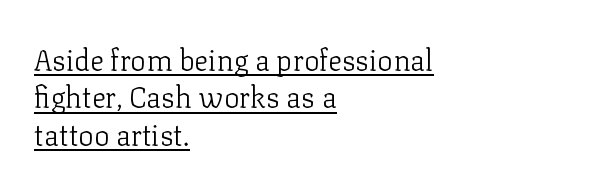
Q: Is the text bold? A: No.
Q: Is the text italic (slanted)? A: No, it is upright.
Q: Is the typeface a serif or a sans-serif typeface? A: Serif.
Q: Is the text underlined? A: Yes.
Q: How is the paragraph aligned? A: Left-aligned.
Q: Is the spacing between letters normal or unusually wide? A: Normal.
Q: Is the spacing between lines tight, normal or loose? A: Normal.
Q: Width (condensed, normal, or wide)? A: Normal.
Q: Stroke contrast? A: Low.
Q: x-height? A: Medium.
Q: Monospaced? A: No.
